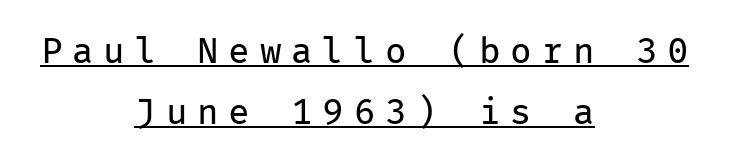
The image shows 36 px regular-weight sans-serif type, upright, monospaced; set centered, normal line spacing (1.69x), unusually wide letter spacing (+0.27 em), underlined; low stroke contrast and a medium x-height.
